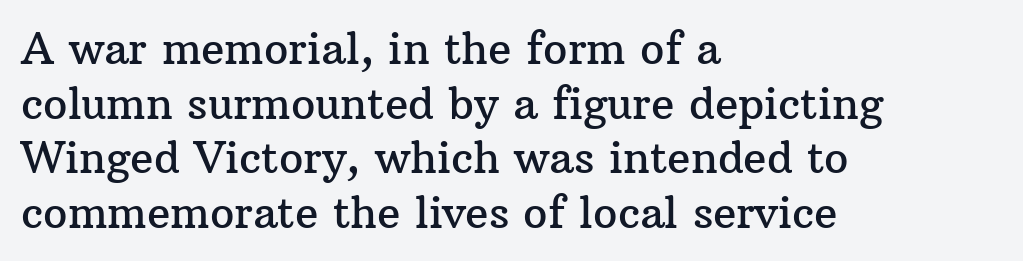
The image shows 43 px serif type, upright; set left-aligned, normal line spacing (1.27x), normal letter spacing, not underlined; medium stroke contrast and a medium x-height.
